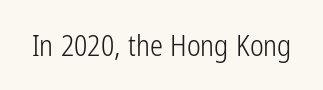
The image shows 29 px light, condensed sans-serif type, upright; set normal letter spacing, not underlined; low stroke contrast and a medium x-height.
